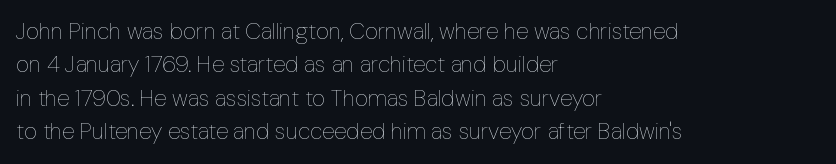
The image shows 23 px text type, upright; set left-aligned, normal line spacing (1.45x), normal letter spacing, not underlined.
